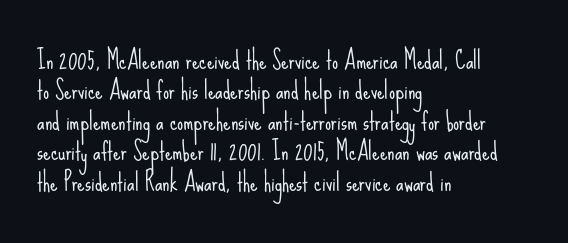
The image shows 24 px text type, upright; set left-aligned, normal line spacing (1.27x), normal letter spacing, not underlined.
